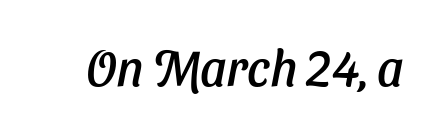
Here the designer chose a conventional face with non-uniform glyph widths. The strip under each line holds only bare page. Students, note that the glyphs here touch the page at normal intervals.
